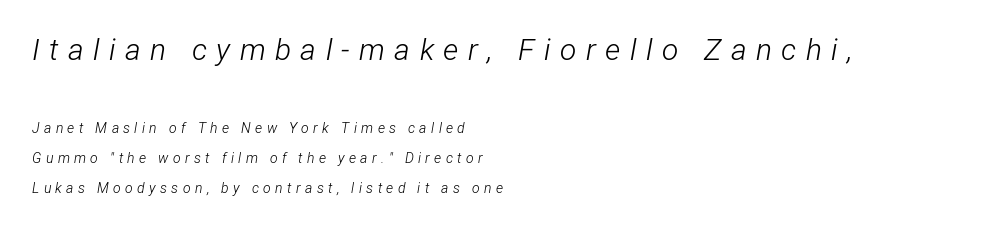
The image shows 30 px light, condensed type, italic (leaning right); set left-aligned, loose line spacing (2.14x), unusually wide letter spacing (+0.31 em), not underlined; the first (top) block is 2.14x larger; low stroke contrast and a medium x-height.
